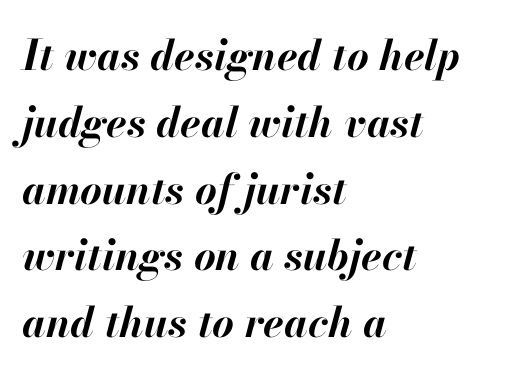
Q: Is the text bold? A: Yes.
Q: Is the text italic (slanted)? A: Yes, it leans right by about 13 degrees.
Q: Is the text underlined? A: No.
Q: How is the paragraph aligned? A: Left-aligned.
Q: Is the spacing between letters normal or unusually wide? A: Normal.
Q: Is the spacing between lines tight, normal or loose? A: Normal.
Q: Width (condensed, normal, or wide)? A: Normal.
Q: Stroke contrast? A: High.
Q: x-height? A: Small.
Q: Monospaced? A: No.
